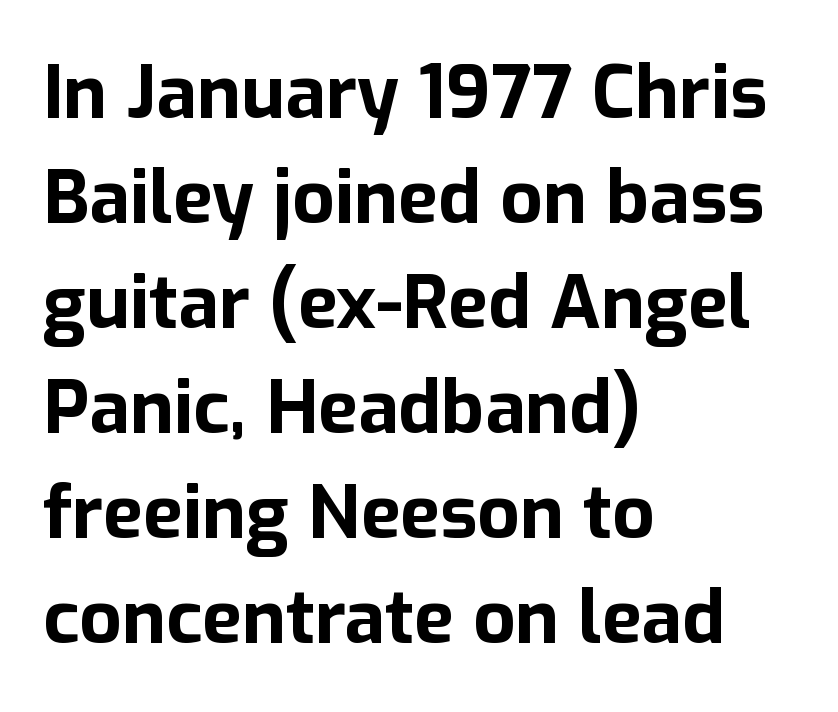
Q: Is the text bold? A: Yes.
Q: Is the text italic (slanted)? A: No, it is upright.
Q: Is the typeface a serif or a sans-serif typeface? A: Sans-serif.
Q: Is the text underlined? A: No.
Q: How is the paragraph aligned? A: Left-aligned.
Q: Is the spacing between letters normal or unusually wide? A: Normal.
Q: Is the spacing between lines tight, normal or loose? A: Normal.
Q: Width (condensed, normal, or wide)? A: Normal.
Q: Stroke contrast? A: Low.
Q: x-height? A: Medium.
Q: Monospaced? A: No.
